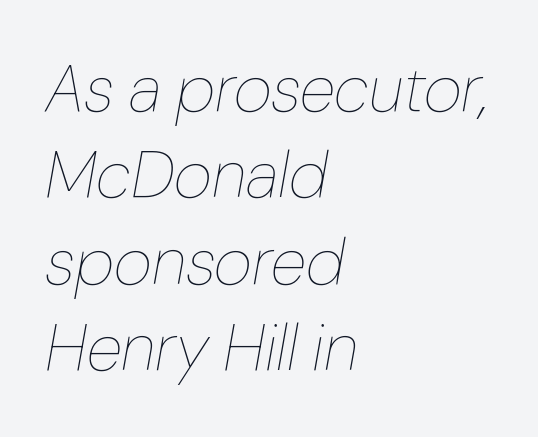
The image shows 66 px thin type, italic (leaning right); set left-aligned, normal line spacing (1.31x), normal letter spacing, not underlined; low stroke contrast and a medium x-height.
